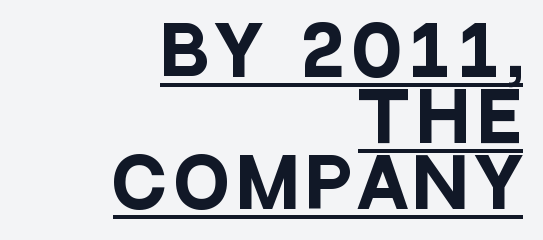
The image shows 66 px heavy, condensed sans-serif type, upright; set right-aligned, tight line spacing (1.0x), underlined; low stroke contrast and a large x-height.
